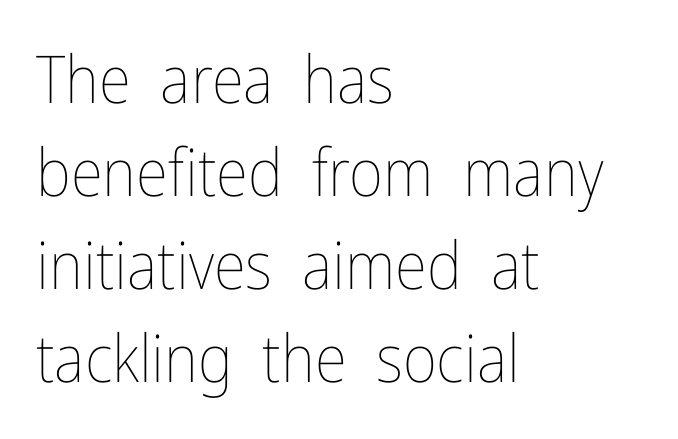
The image shows 66 px thin, condensed type, upright; set left-aligned, normal line spacing (1.41x), normal letter spacing, not underlined; low stroke contrast and a medium x-height.
